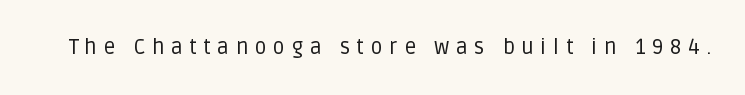
The image shows 21 px text type, upright; set unusually wide letter spacing (+0.31 em), not underlined.
